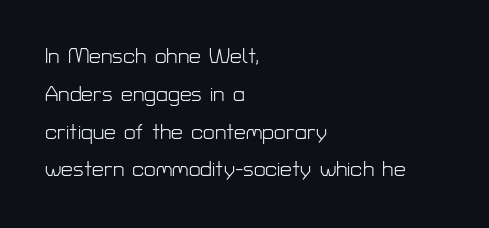
Words appear dense and cohesive because spacing is normal. This rendering features lettering with no underline. Think standard paragraph weight, or any step lighter than that. The paragraph shown leans on its left margin.
